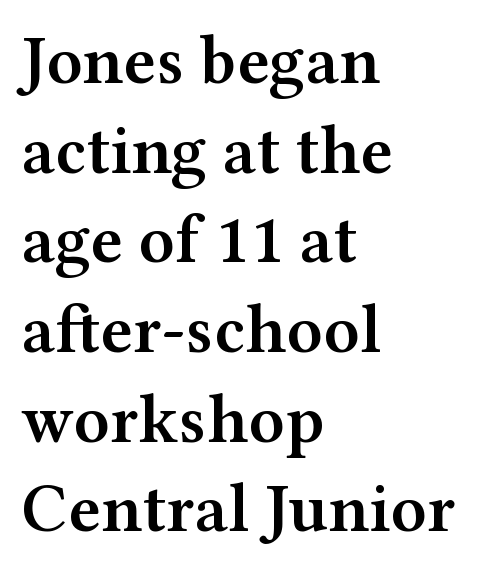
The lines sit at an ordinary, default distance from one another. A fair bit of extra ink — the face is semibold, not bold. Tall strokes in this sample are plumb rather than angled. Each letter keeps its own natural width here, so spacing adapts to shape.
